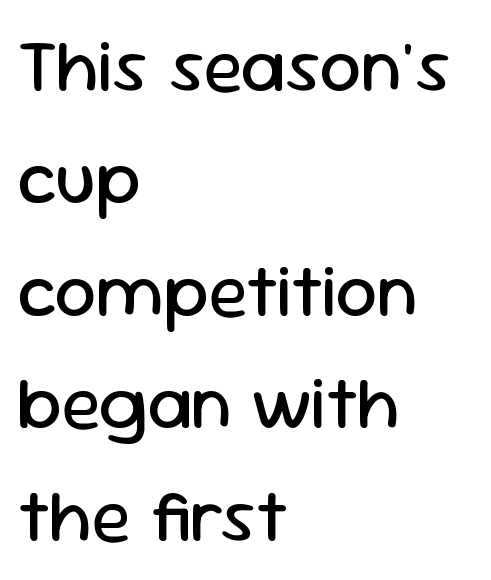
The image shows 74 px regular-weight sans-serif type, upright; set left-aligned, normal line spacing (1.52x), normal letter spacing, not underlined; low stroke contrast and a medium x-height.
